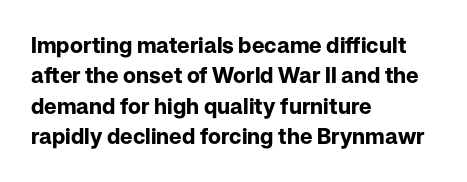
The image shows 22 px bold type, upright; set left-aligned, normal line spacing (1.38x), normal letter spacing, not underlined.
